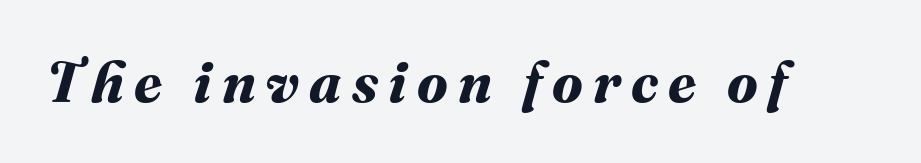
{"bold": "yes", "weight": "bold", "width": "normal", "stroke_contrast": "medium", "x_height": "medium", "monospaced": "no", "underline": "no", "glyph_px": 57}
